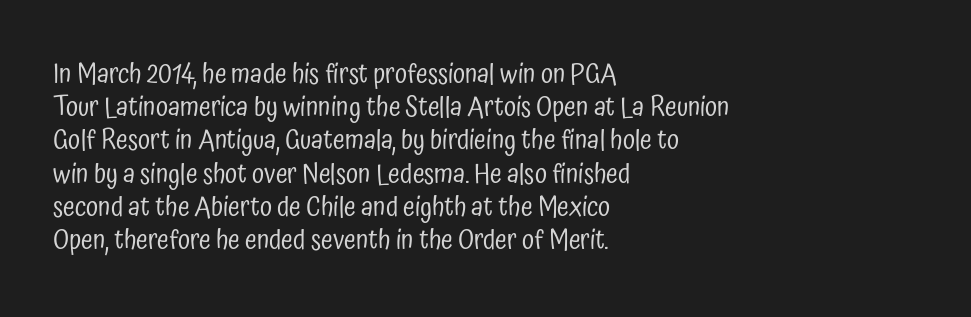
{"italic": "no", "bold": "no", "underline": "no", "align": "left", "line_spacing_ratio": 1.23, "letter_spacing": "normal", "letter_spacing_em": 0.0, "glyph_px": 27}
